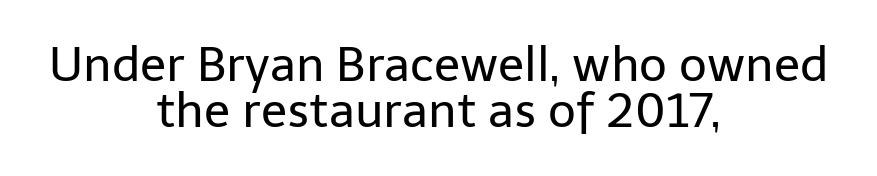
The image shows 48 px regular-weight sans-serif type, upright; set centered, tight line spacing (0.96x), normal letter spacing, not underlined; low stroke contrast and a medium x-height.
